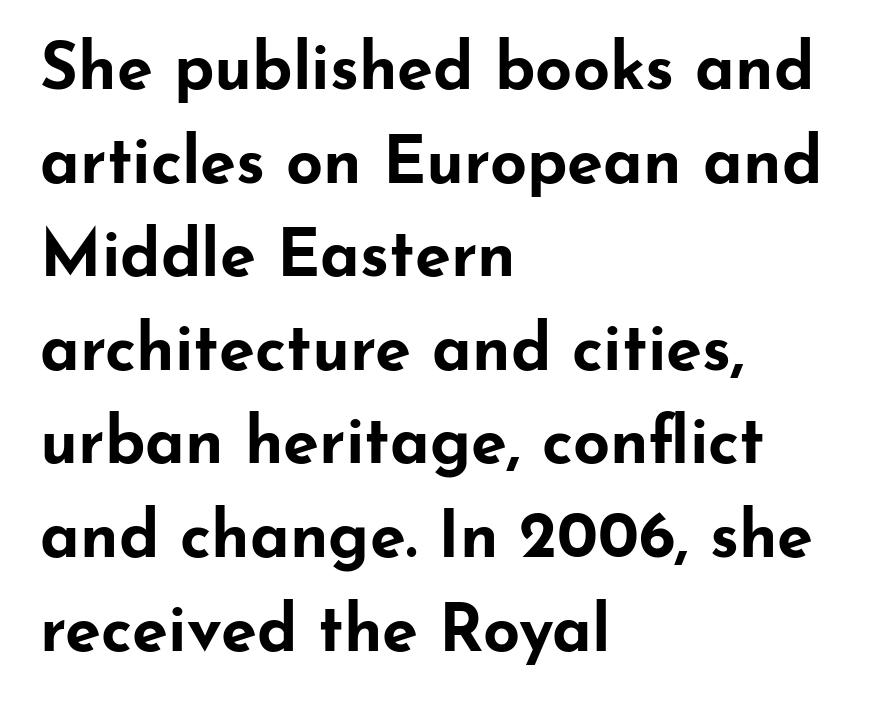
The line-height multiplier appears to be the usual default. The setting favours the left margin, as ordinary paragraphs usually do. The tracking reads as untouched default to a designer's eye. Looks like regular typesetting: each glyph gets only the width it needs. Heft: maximum for text — a bold.
